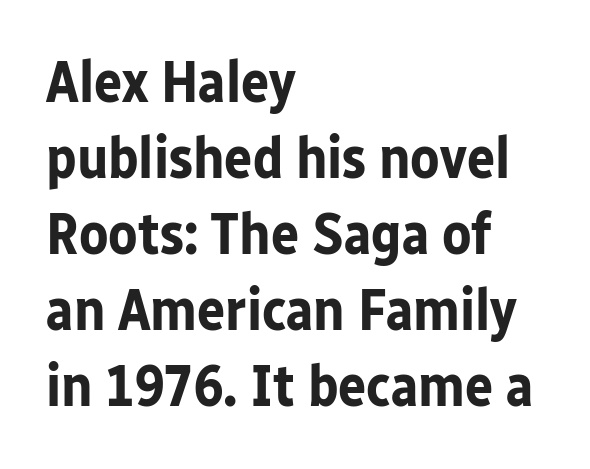
Clear beneath every line of the passage. Posture: upright roman. The gaps between neighbouring characters are ordinary and unremarkable. Regular leading.
